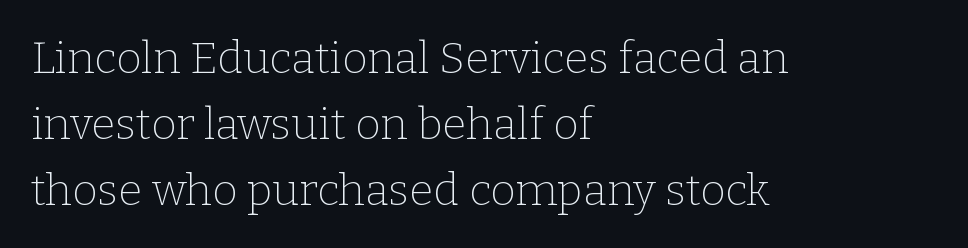
Q: Is the text bold? A: No.
Q: Is the text italic (slanted)? A: No, it is upright.
Q: Is the typeface a serif or a sans-serif typeface? A: Serif.
Q: Is the text underlined? A: No.
Q: How is the paragraph aligned? A: Left-aligned.
Q: Is the spacing between letters normal or unusually wide? A: Normal.
Q: Is the spacing between lines tight, normal or loose? A: Normal.
Q: Width (condensed, normal, or wide)? A: Normal.
Q: Stroke contrast? A: Low.
Q: x-height? A: Medium.
Q: Monospaced? A: No.
